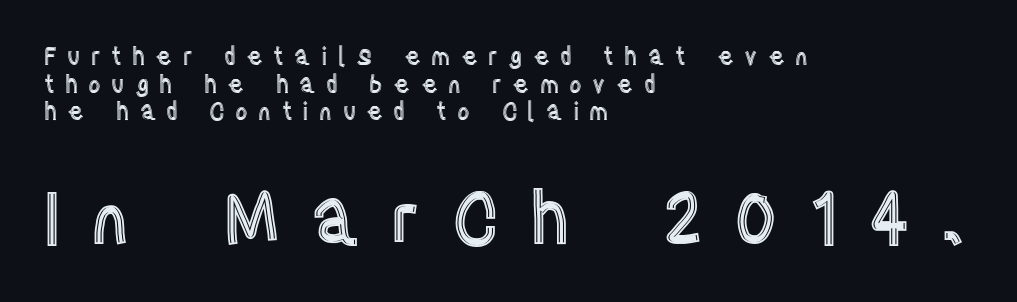
The image shows 72 px condensed type, upright; set left-aligned, tight line spacing (1.15x), unusually wide letter spacing (+0.43 em), not underlined; the second (bottom) block is 3.0x larger; a large x-height.
